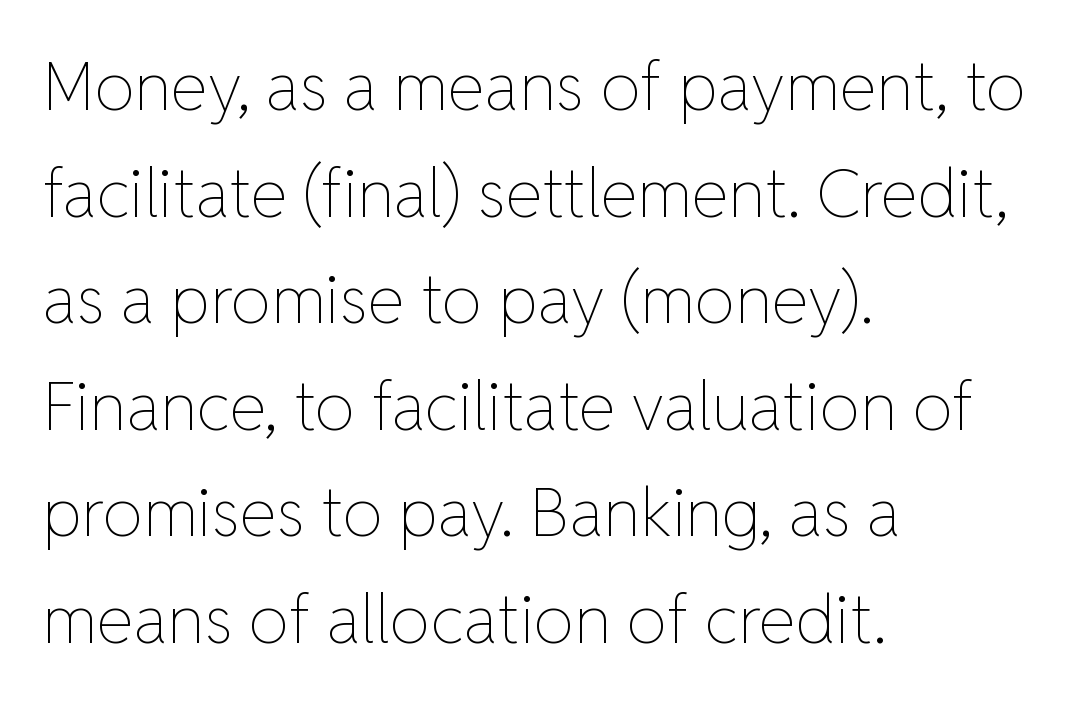
Beneath every word, the page is bare. The letters look calm and open, with moderate or lighter stems. Here the designer chose a conventional face with non-uniform glyph widths. Is the letter spacing exaggerated? No — it looks like the ordinary default. The rows are spaced the way most documents space them. The axis of the letterforms is exactly vertical.
